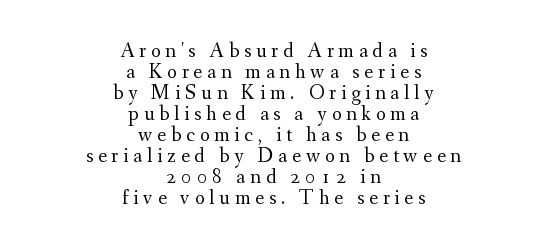
The image shows 21 px text type, upright; set centered, tight line spacing (1.0x), unusually wide letter spacing (+0.23 em), not underlined.
